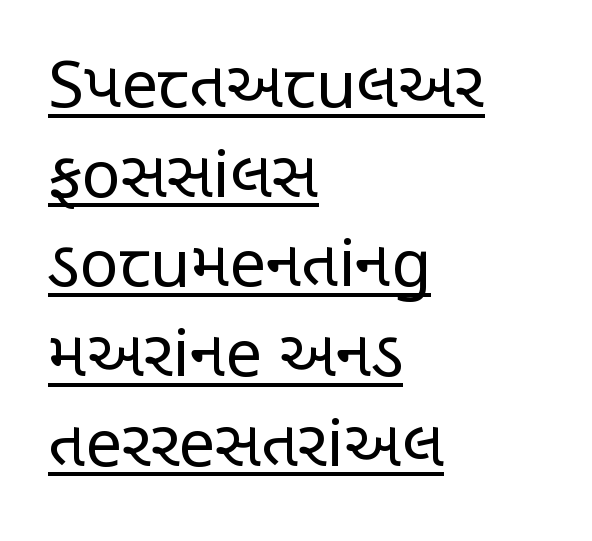
Interline gaps are of average width in this sample. This sample uses an upright cut, with every glyph sitting square on the baseline. The passage is arranged the way most books set body copy — flush left. Weight: in the light-to-regular range.
